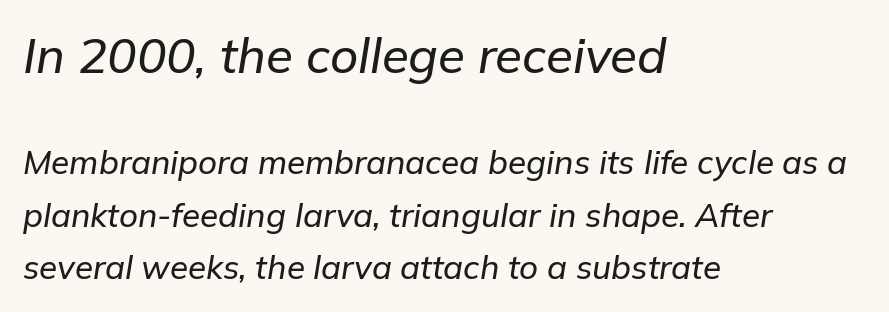
Q: Is the text italic (slanted)? A: Yes, it leans right by about 9 degrees.
Q: Is the text underlined? A: No.
Q: How is the paragraph aligned? A: Left-aligned.
Q: Is the spacing between letters normal or unusually wide? A: Normal.
Q: Is the spacing between lines tight, normal or loose? A: Normal.
Q: Which block of text is set in a larger size, the first (top) or the second (bottom)? A: The first (top) one.
Q: Width (condensed, normal, or wide)? A: Normal.
Q: Stroke contrast? A: Low.
Q: x-height? A: Medium.
Q: Monospaced? A: No.
